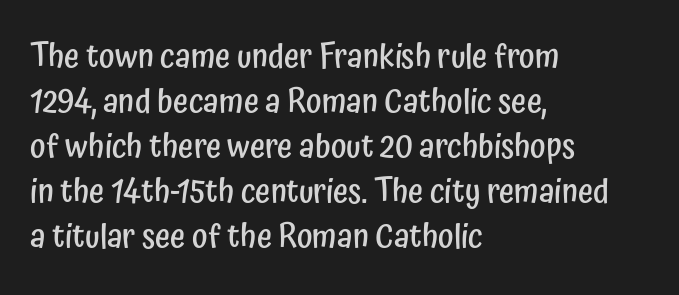
{"serif": "no", "italic": "no", "bold": "semi", "weight": "semibold", "width": "condensed", "stroke_contrast": "low", "x_height": "medium", "monospaced": "no", "underline": "no", "align": "left", "line_spacing": "normal", "line_spacing_ratio": 1.36, "letter_spacing": "normal", "letter_spacing_em": 0.0, "glyph_px": 33}
